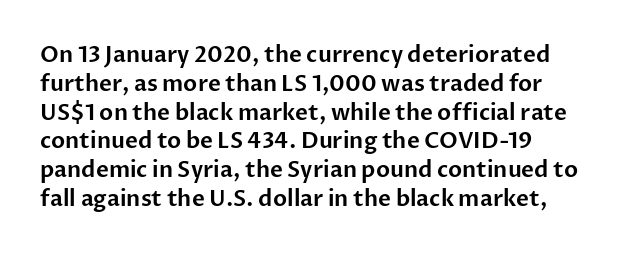
Q: Is the text italic (slanted)? A: No, it is upright.
Q: Is the text underlined? A: No.
Q: How is the paragraph aligned? A: Left-aligned.
Q: Is the spacing between letters normal or unusually wide? A: Normal.
Q: Is the spacing between lines tight, normal or loose? A: Normal.
